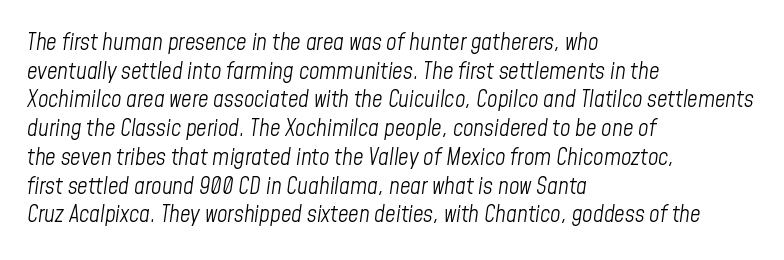
Q: Is the text bold? A: No.
Q: Is the text italic (slanted)? A: Yes, it leans right by about 8 degrees.
Q: Is the text underlined? A: No.
Q: How is the paragraph aligned? A: Left-aligned.
Q: Is the spacing between letters normal or unusually wide? A: Normal.
Q: Is the spacing between lines tight, normal or loose? A: Normal.
